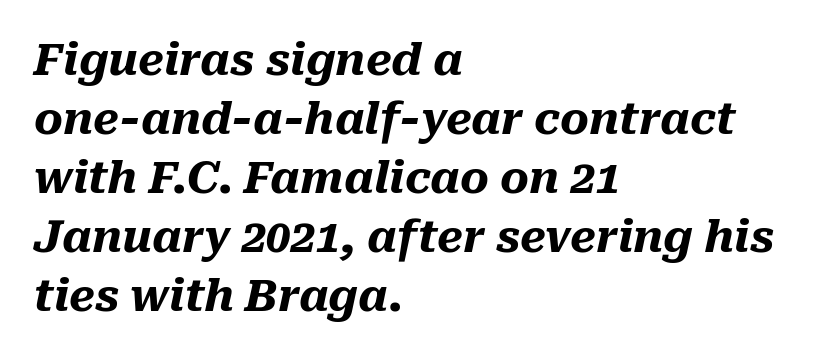
Anything drawn beneath the words? Only blank space. Plenty of ink on the page — the face is bold. Proportional: the letters do not fall into vertical columns. Characters are canted at an angle relative to the baseline's perpendicular. Is the block centered? No — it sits flush against the left margin.
